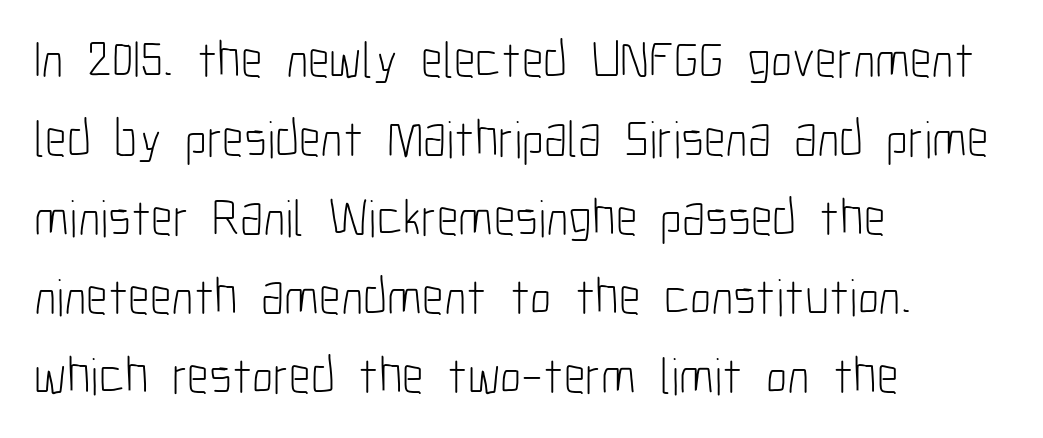
Q: Is the text bold? A: No.
Q: Is the text italic (slanted)? A: No, it is upright.
Q: Is the typeface a serif or a sans-serif typeface? A: Sans-serif.
Q: Is the text underlined? A: No.
Q: How is the paragraph aligned? A: Left-aligned.
Q: Is the spacing between letters normal or unusually wide? A: Normal.
Q: Is the spacing between lines tight, normal or loose? A: Normal.
Q: Width (condensed, normal, or wide)? A: Condensed.
Q: Stroke contrast? A: Low.
Q: x-height? A: Medium.
Q: Monospaced? A: No.
